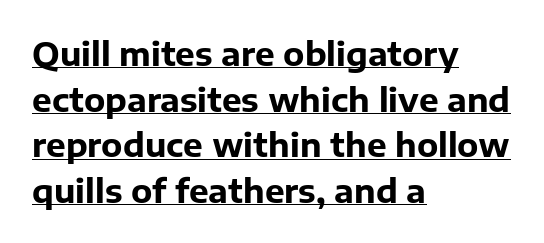
{"serif": "no", "italic": "no", "bold": "yes", "weight": "bold", "width": "normal", "stroke_contrast": "low", "x_height": "medium", "monospaced": "no", "underline": "yes", "align": "left", "line_spacing": "normal", "line_spacing_ratio": 1.38, "letter_spacing": "normal", "letter_spacing_em": 0.0, "glyph_px": 33}
